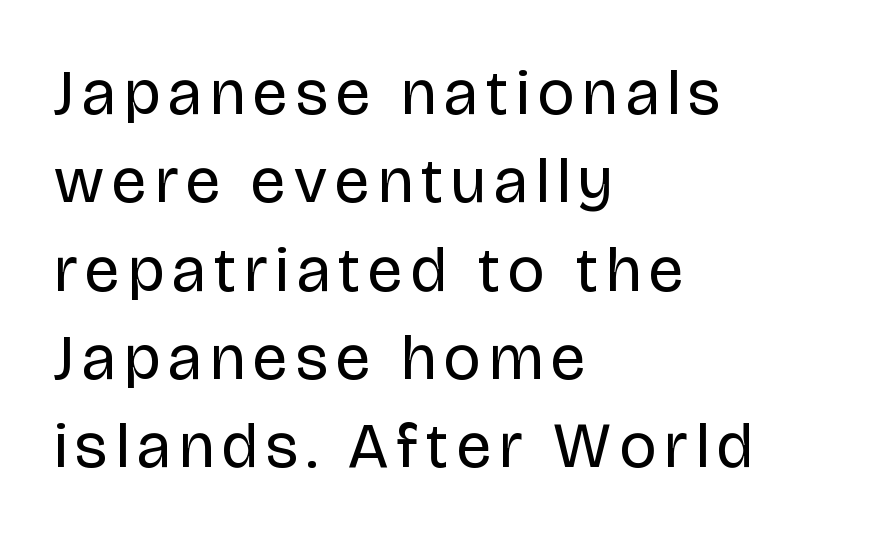
The image shows 64 px regular-weight sans-serif type, upright; set left-aligned, normal line spacing (1.38x), not underlined; low stroke contrast and a large x-height.
